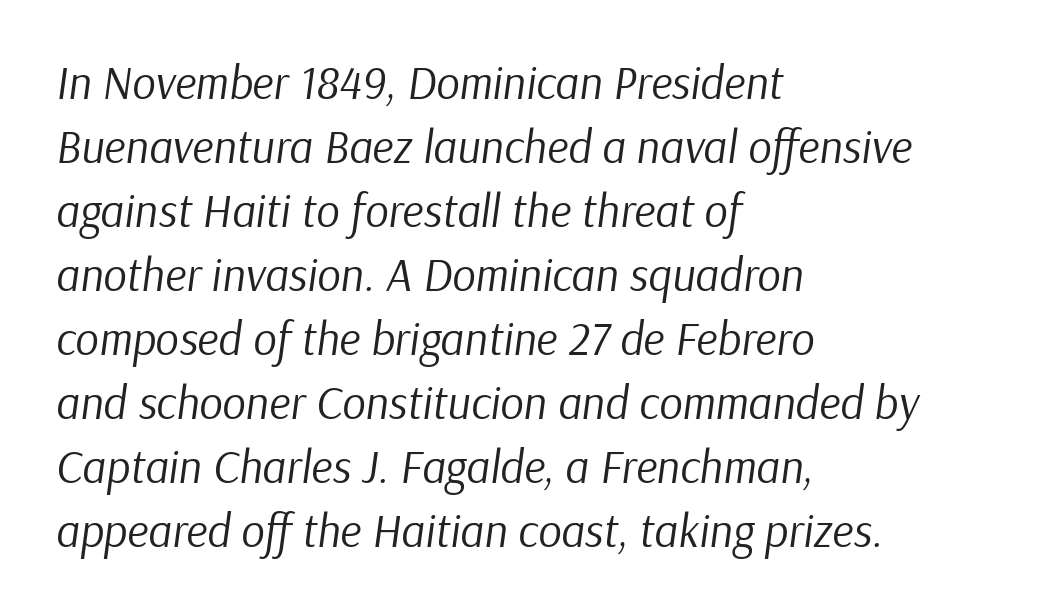
The image shows 46 px regular-weight type, italic (leaning right); set left-aligned, normal line spacing (1.39x), normal letter spacing, not underlined; low stroke contrast and a medium x-height.
